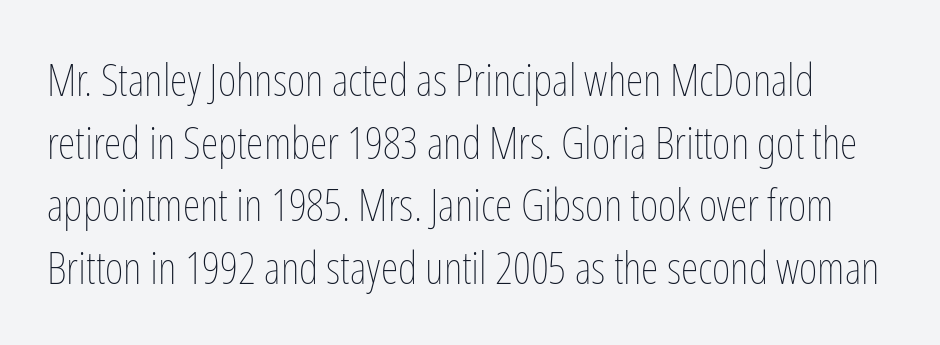
The image shows 45 px thin, condensed type, upright; set normal line spacing (1.39x), normal letter spacing, not underlined; low stroke contrast and a medium x-height.
